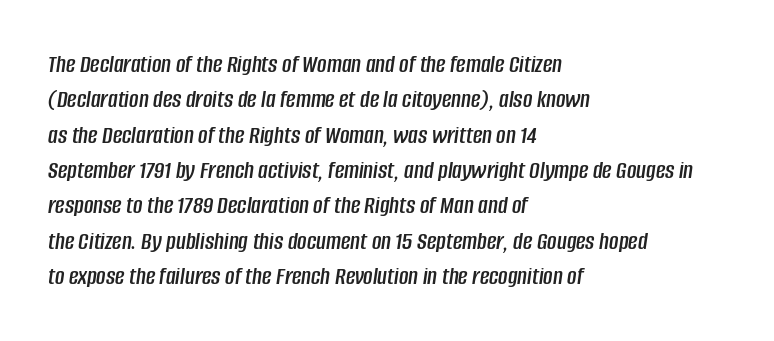
{"italic": "yes", "lean": "right", "slant_degrees": 8, "underline": "no", "align": "left", "line_spacing": "normal", "line_spacing_ratio": 1.36, "letter_spacing": "normal", "letter_spacing_em": 0.0, "glyph_px": 26}
